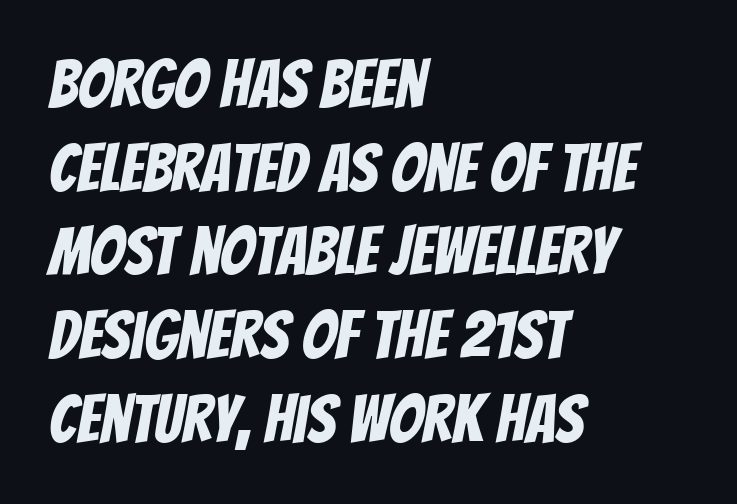
Q: Is the typeface a serif or a sans-serif typeface? A: Sans-serif.
Q: Is the text underlined? A: No.
Q: How is the paragraph aligned? A: Left-aligned.
Q: Is the spacing between letters normal or unusually wide? A: Normal.
Q: Is the spacing between lines tight, normal or loose? A: Normal.
Q: Width (condensed, normal, or wide)? A: Condensed.
Q: Stroke contrast? A: Low.
Q: x-height? A: Large.
Q: Monospaced? A: No.
